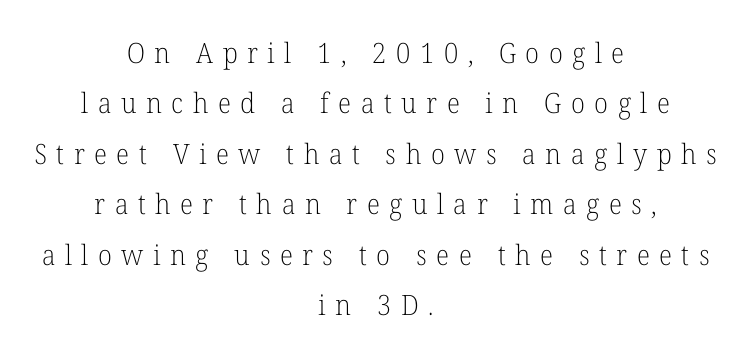
Q: Is the text bold? A: No.
Q: Is the text italic (slanted)? A: No, it is upright.
Q: Is the typeface a serif or a sans-serif typeface? A: Serif.
Q: Is the text underlined? A: No.
Q: How is the paragraph aligned? A: Centered.
Q: Is the spacing between letters normal or unusually wide? A: Unusually wide.
Q: Width (condensed, normal, or wide)? A: Normal.
Q: Stroke contrast? A: Low.
Q: x-height? A: Medium.
Q: Monospaced? A: No.
